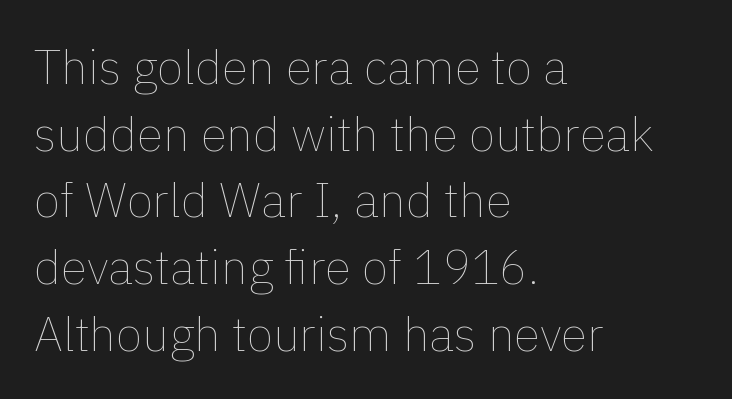
This block has exactly the height ordinary leading produces. Weight: not bold — regular or lighter. Short note: letters normally spaced. Rendered with straight, roman letterforms.
